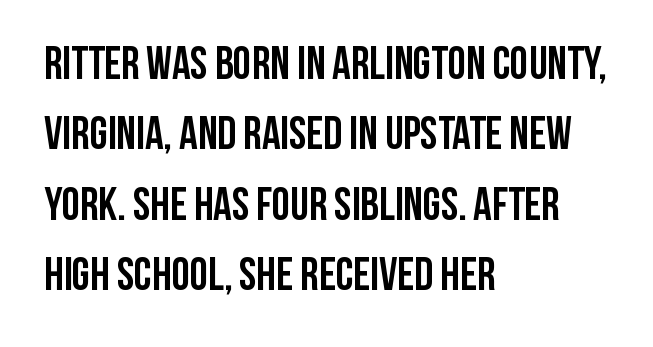
{"serif": "no", "italic": "no", "bold": "yes", "weight": "semibold", "width": "condensed", "stroke_contrast": "low", "x_height": "large", "monospaced": "no", "underline": "no", "align": "left", "line_spacing": "normal", "line_spacing_ratio": 1.53, "letter_spacing": "normal", "letter_spacing_em": 0.0, "glyph_px": 46}
